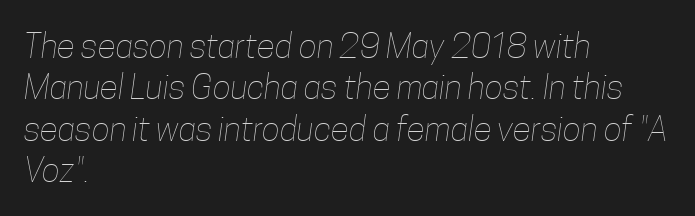
The image shows 34 px thin, condensed type; set left-aligned, line spacing 1.22x, normal letter spacing, not underlined; low stroke contrast and a medium x-height.
